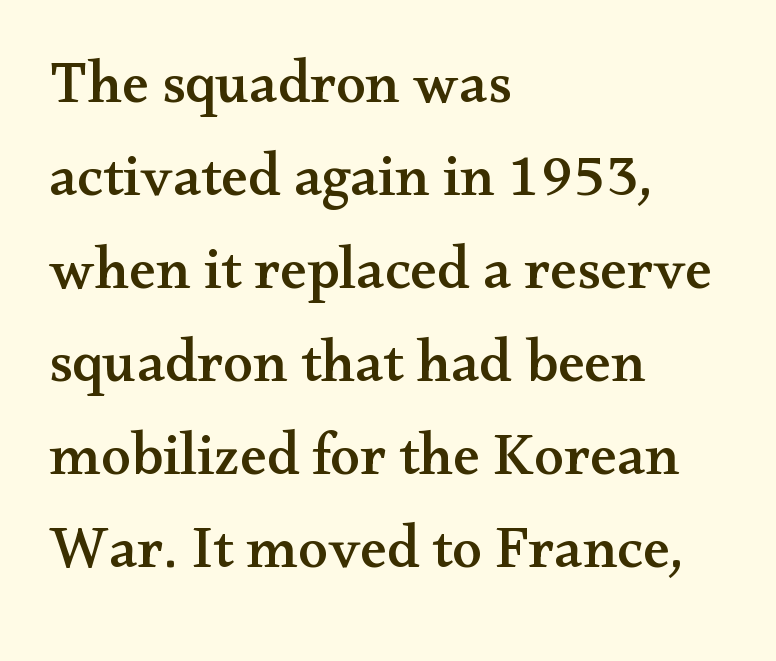
Q: Is the text italic (slanted)? A: No, it is upright.
Q: Is the typeface a serif or a sans-serif typeface? A: Serif.
Q: Is the text underlined? A: No.
Q: How is the paragraph aligned? A: Left-aligned.
Q: Is the spacing between letters normal or unusually wide? A: Normal.
Q: Is the spacing between lines tight, normal or loose? A: Normal.
Q: Width (condensed, normal, or wide)? A: Wide.
Q: Stroke contrast? A: Medium.
Q: x-height? A: Small.
Q: Monospaced? A: No.
